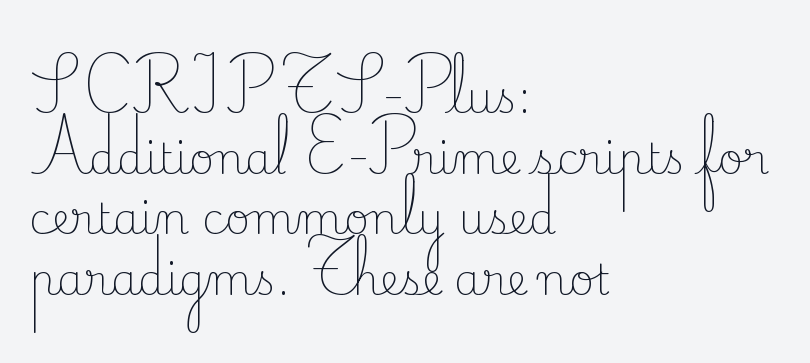
The image shows 43 px light serif type, upright; set left-aligned, normal line spacing (1.41x), normal letter spacing, not underlined; low stroke contrast and a small x-height.
